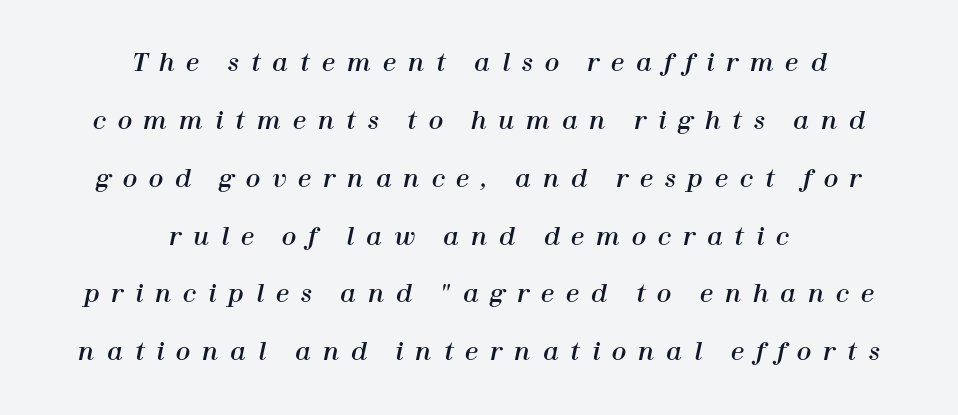
Q: Is the text italic (slanted)? A: Yes, it leans right by about 12 degrees.
Q: Is the text underlined? A: No.
Q: How is the paragraph aligned? A: Centered.
Q: Is the spacing between letters normal or unusually wide? A: Unusually wide.
Q: Is the spacing between lines tight, normal or loose? A: Loose.
